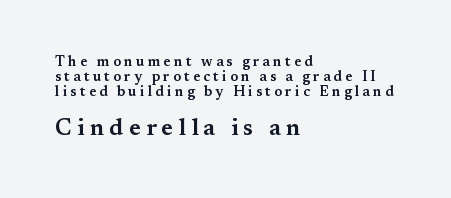
Q: Is the text italic (slanted)? A: No, it is upright.
Q: Is the text underlined? A: No.
Q: How is the paragraph aligned? A: Left-aligned.
Q: Is the spacing between letters normal or unusually wide? A: Unusually wide.
Q: Is the spacing between lines tight, normal or loose? A: Tight.
Q: Which block of text is set in a larger size, the first (top) or the second (bottom)? A: The second (bottom) one.
